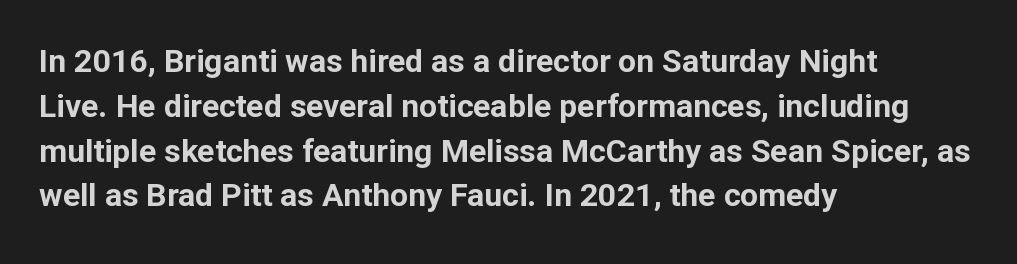
The image shows 32 px bold sans-serif type, upright; set left-aligned, normal line spacing (1.4x), normal letter spacing, not underlined; low stroke contrast and a medium x-height.
